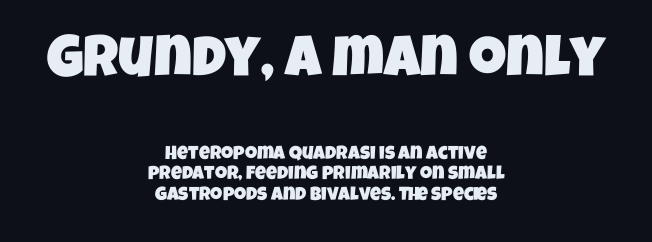
{"serif": "no", "width": "condensed", "stroke_contrast": "low", "x_height": "large", "monospaced": "no", "underline": "no", "align": "center", "line_spacing": "tight", "line_spacing_ratio": 1.09, "letter_spacing": "normal", "letter_spacing_em": 0.0, "larger_block": "first", "size_ratio": 3.05, "glyph_px": 58}
